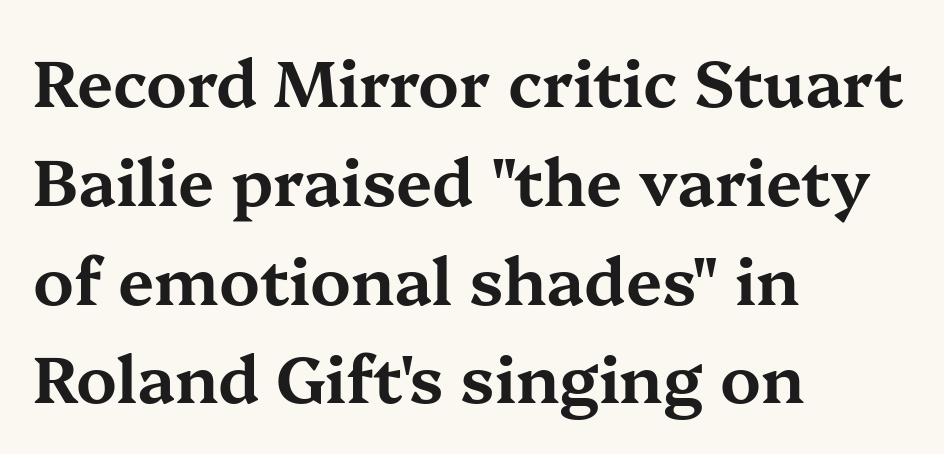
The image shows 65 px wide serif type, upright; set left-aligned, normal line spacing (1.52x), normal letter spacing, not underlined; medium stroke contrast and a medium x-height.
